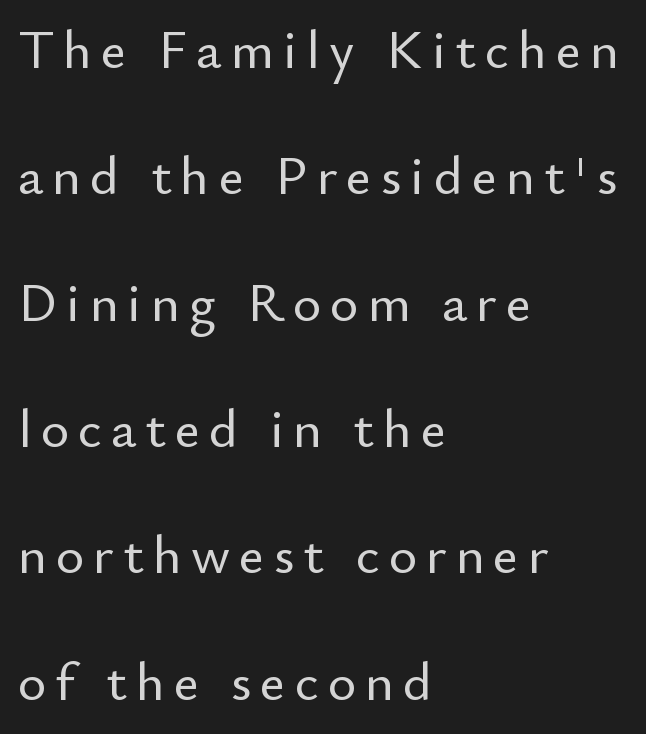
All the whitespace from short lines collects on the right. What's the leading like? Stretched, with rows far apart. Every character sits straight up, as roman type does. Clear beneath every line of the passage.
